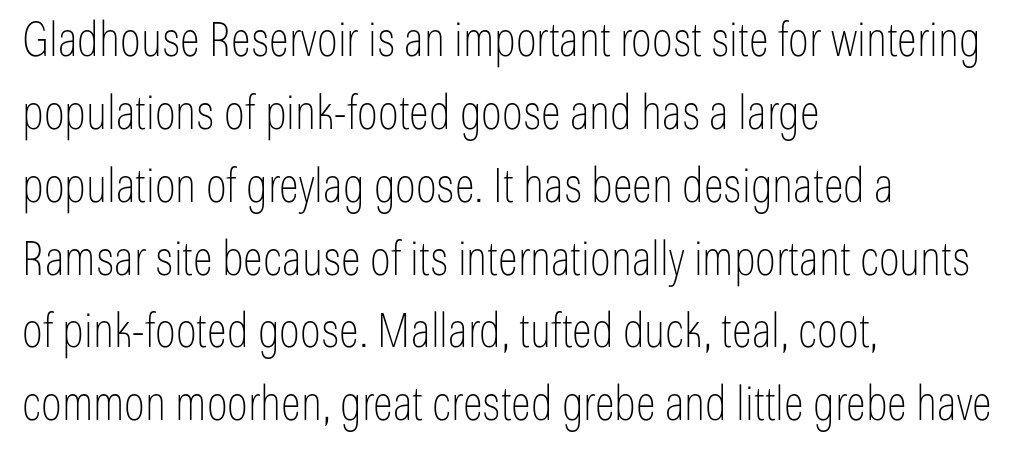
The image shows 47 px thin, condensed sans-serif type, upright; set left-aligned, normal line spacing (1.55x), normal letter spacing, not underlined; low stroke contrast and a medium x-height.
